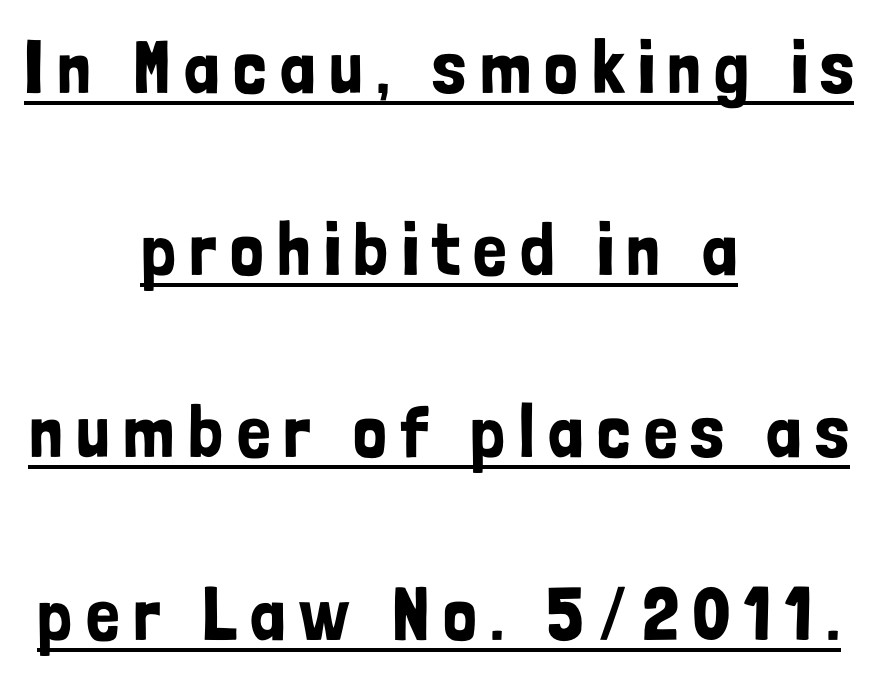
Q: Is the text italic (slanted)? A: No, it is upright.
Q: Is the typeface a serif or a sans-serif typeface? A: Sans-serif.
Q: Is the text underlined? A: Yes.
Q: How is the paragraph aligned? A: Centered.
Q: Is the spacing between lines tight, normal or loose? A: Loose.
Q: Width (condensed, normal, or wide)? A: Condensed.
Q: Stroke contrast? A: Low.
Q: x-height? A: Medium.
Q: Monospaced? A: No.
